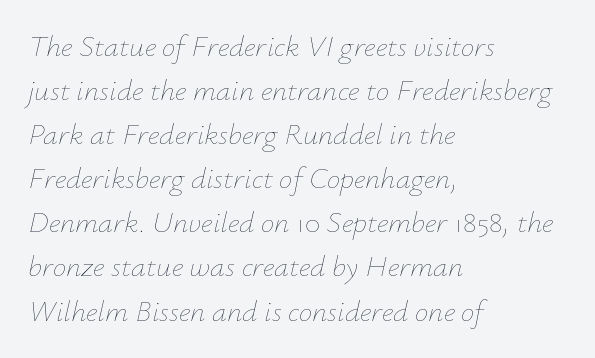
Is the type slanted? Yes — the strokes lean at a clear angle. No extra ink here — the face is not bold. Where is the straight margin? On the left. Character widths vary here, with narrow letters taking less room than wide ones. Does extra space separate the letters? No, they use regular spacing. Lines of text with bare space underneath.
